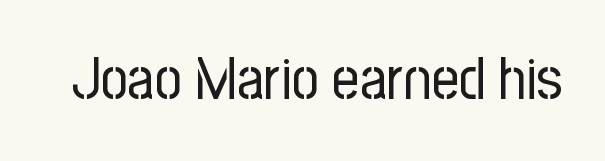
Q: Is the text bold? A: No.
Q: Is the text italic (slanted)? A: No, it is upright.
Q: Is the typeface a serif or a sans-serif typeface? A: Sans-serif.
Q: Is the text underlined? A: No.
Q: Is the spacing between letters normal or unusually wide? A: Normal.
Q: Width (condensed, normal, or wide)? A: Condensed.
Q: Stroke contrast? A: Low.
Q: x-height? A: Medium.
Q: Monospaced? A: No.
